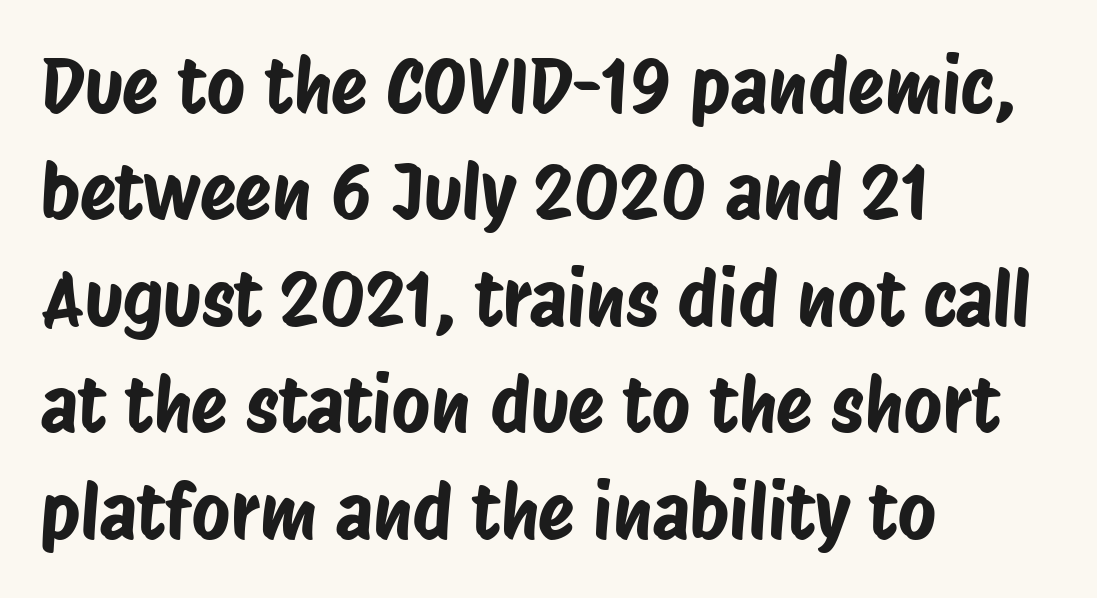
The image shows 75 px condensed sans-serif type; set left-aligned, normal line spacing (1.42x), normal letter spacing, not underlined; low stroke contrast and a large x-height.
